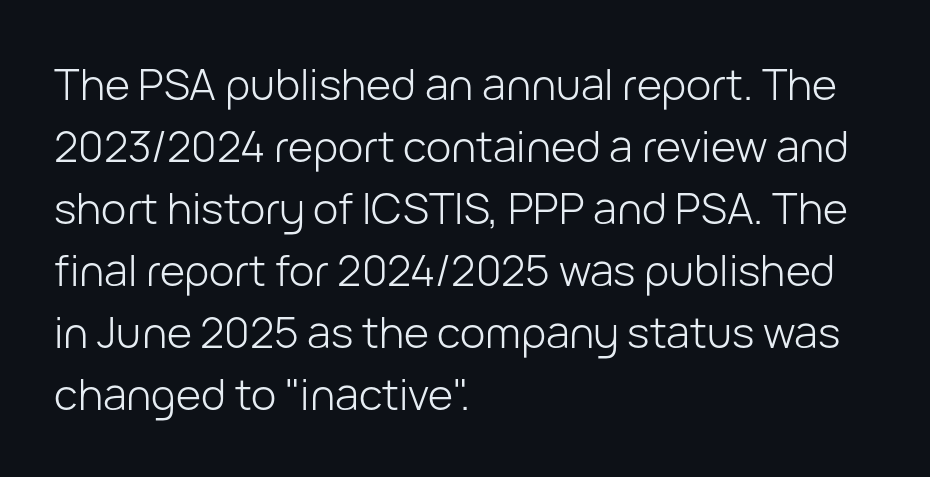
{"serif": "no", "italic": "no", "bold": "no", "weight": "light", "width": "normal", "stroke_contrast": "low", "x_height": "medium", "monospaced": "no", "underline": "no", "align": "left", "line_spacing": "normal", "line_spacing_ratio": 1.44, "letter_spacing": "normal", "letter_spacing_em": 0.0, "glyph_px": 43}
